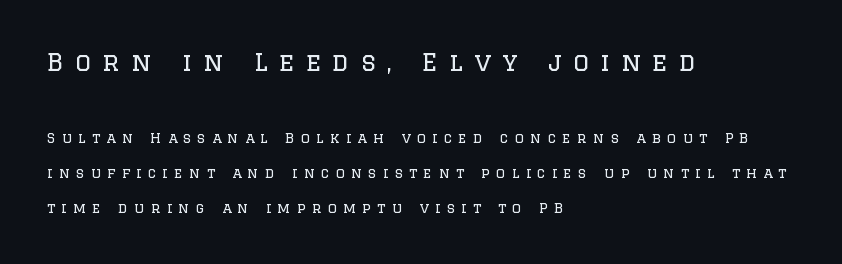
Q: Is the text bold? A: No.
Q: Is the text italic (slanted)? A: No, it is upright.
Q: Is the text underlined? A: No.
Q: How is the paragraph aligned? A: Left-aligned.
Q: Is the spacing between letters normal or unusually wide? A: Unusually wide.
Q: Is the spacing between lines tight, normal or loose? A: Loose.
Q: Which block of text is set in a larger size, the first (top) or the second (bottom)? A: The first (top) one.
